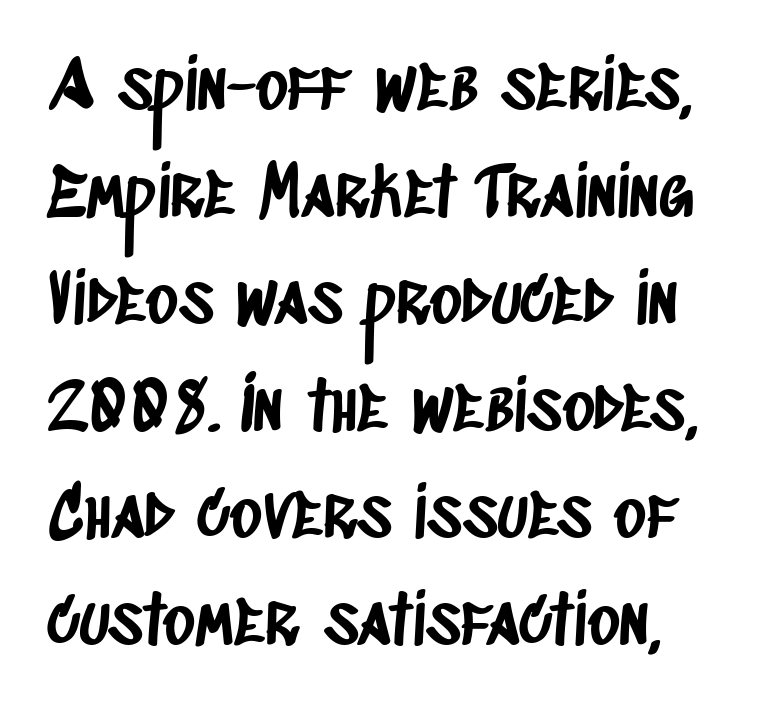
Q: Is the typeface a serif or a sans-serif typeface? A: Sans-serif.
Q: Is the text underlined? A: No.
Q: How is the paragraph aligned? A: Left-aligned.
Q: Is the spacing between letters normal or unusually wide? A: Normal.
Q: Is the spacing between lines tight, normal or loose? A: Normal.
Q: Width (condensed, normal, or wide)? A: Condensed.
Q: Stroke contrast? A: Low.
Q: x-height? A: Large.
Q: Monospaced? A: No.
